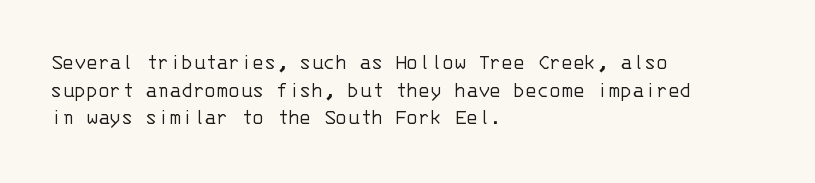
{"italic": "no", "bold": "no", "underline": "no", "align": "left", "line_spacing": "normal", "line_spacing_ratio": 1.26, "letter_spacing": "normal", "letter_spacing_em": 0.0, "glyph_px": 22}
